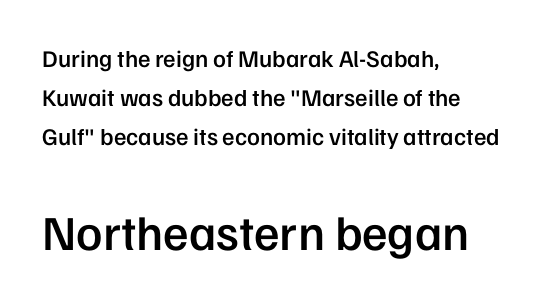
These lines carry some extra weight — a demibold, not a full bold. Between one letter and the next there's only the usual sliver of space. Proportional: the letters do not fall into vertical columns. A student would call this left alignment; a typographer would say flush left, rag right. A clean baseline with only descenders dipping below it.
